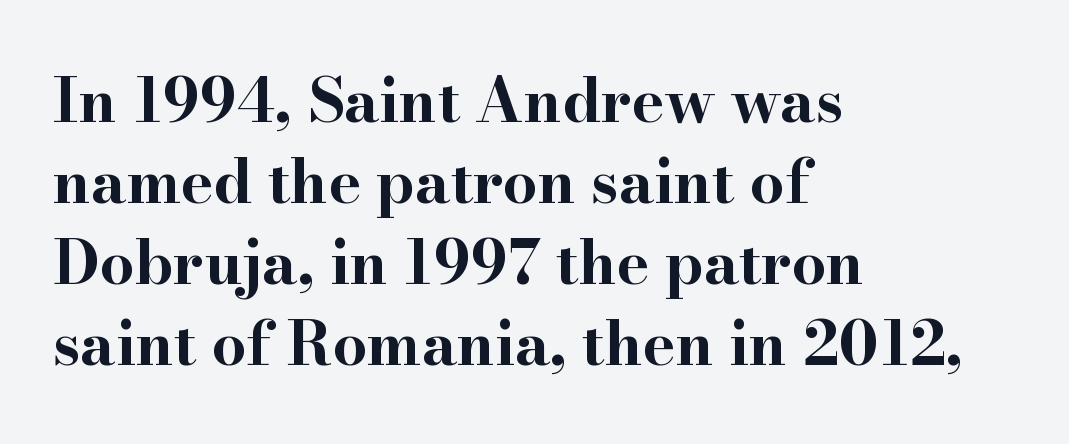
Vertically, the passage feels balanced, rows spaced as you'd expect. Heft: maximum for text — a bold. Type without underlining. The rendering uses natural spacing where letterforms have individual widths. Reading down the block, your eye returns to a fixed left position each line.
